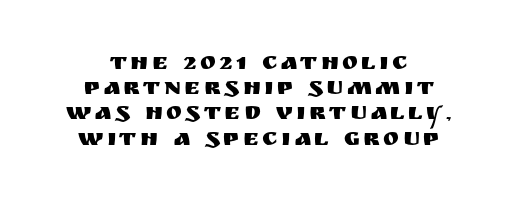
Q: Is the text italic (slanted)? A: No, it is upright.
Q: Is the text underlined? A: No.
Q: How is the paragraph aligned? A: Centered.
Q: Is the spacing between lines tight, normal or loose? A: Tight.
